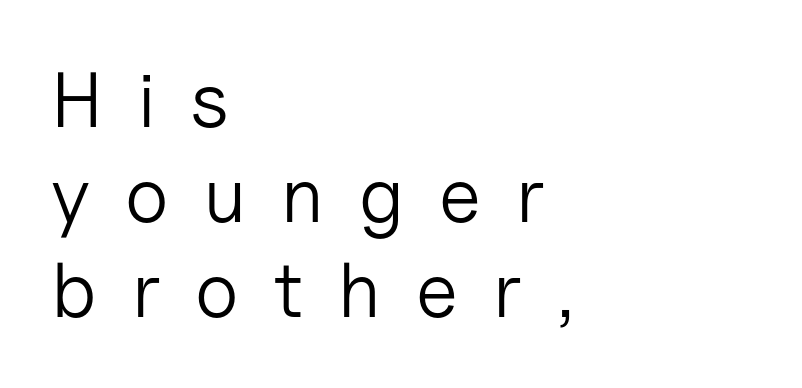
This rendering features lettering with no underline. Designer's note — italics off, roman on. Characters follow at a spacing far wider than the type designer built in. The rendering uses natural spacing where letterforms have individual widths. The letters look calm and open, with moderate or lighter stems. This is sans-serif lettering, the kind often seen on screens and signage.
